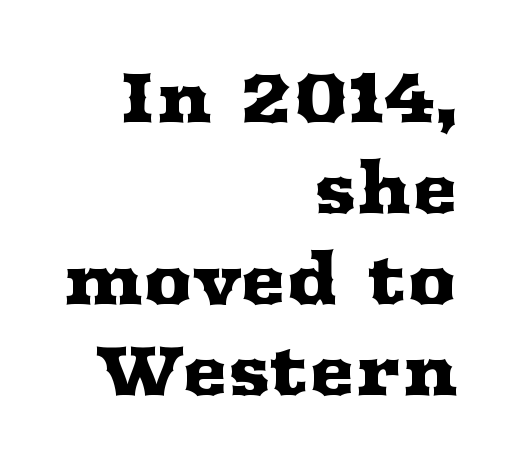
{"serif": "yes", "italic": "no", "width": "wide", "stroke_contrast": "medium", "x_height": "medium", "monospaced": "no", "underline": "no", "align": "right", "line_spacing": "normal", "line_spacing_ratio": 1.32, "letter_spacing": "normal", "letter_spacing_em": 0.0, "glyph_px": 69}
